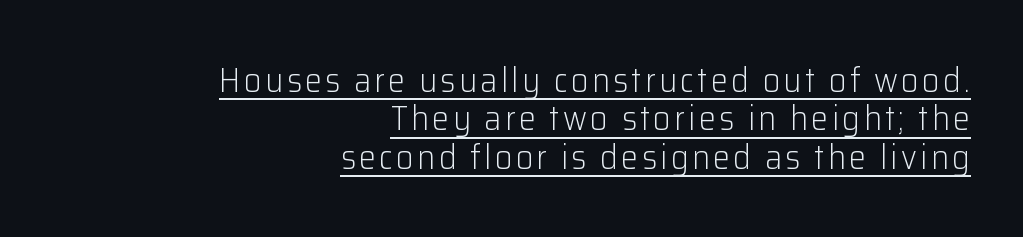
The image shows 34 px light sans-serif type, upright; set right-aligned, tight line spacing (1.13x), underlined; low stroke contrast and a medium x-height.
